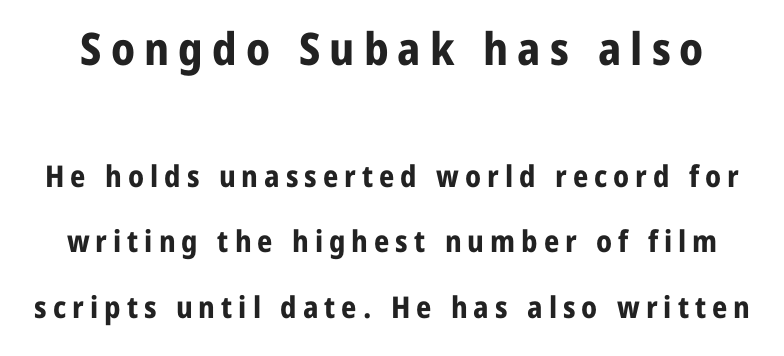
{"serif": "no", "italic": "no", "bold": "yes", "weight": "bold", "width": "normal", "stroke_contrast": "low", "x_height": "medium", "monospaced": "no", "underline": "no", "line_spacing": "loose", "line_spacing_ratio": 2.19, "letter_spacing": "wide", "letter_spacing_em": 0.2, "larger_block": "first", "size_ratio": 1.5, "glyph_px": 45}
